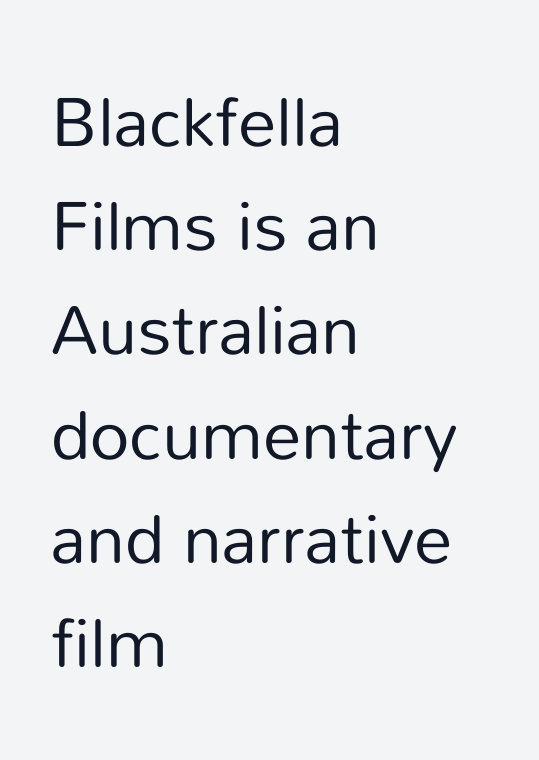
The image shows 69 px regular-weight sans-serif type, upright; set left-aligned, normal line spacing (1.51x), normal letter spacing, not underlined; low stroke contrast and a medium x-height.
